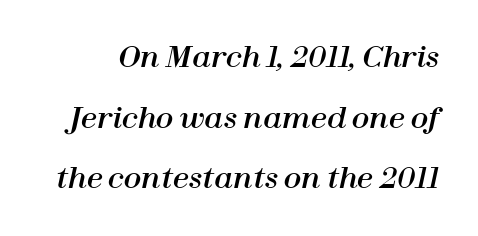
Q: Is the text italic (slanted)? A: Yes, it leans right by about 12 degrees.
Q: Is the text underlined? A: No.
Q: Is the spacing between letters normal or unusually wide? A: Normal.
Q: Is the spacing between lines tight, normal or loose? A: Loose.
Q: Width (condensed, normal, or wide)? A: Normal.
Q: Stroke contrast? A: High.
Q: x-height? A: Medium.
Q: Monospaced? A: No.
